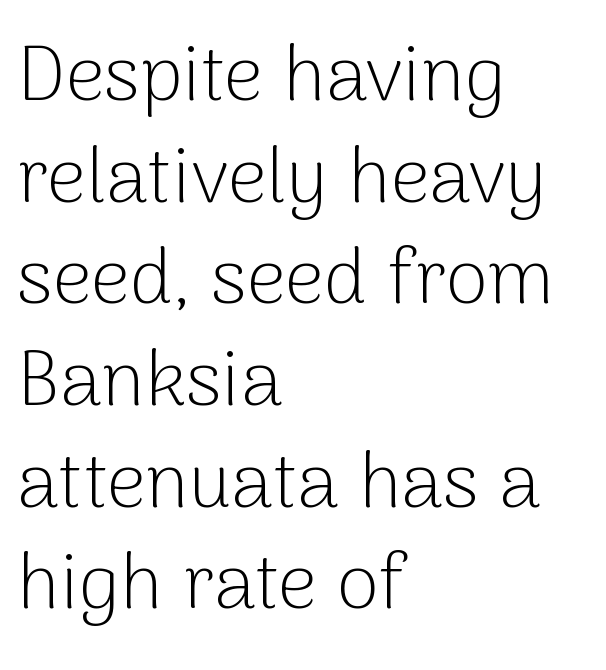
Q: Is the text bold? A: No.
Q: Is the text italic (slanted)? A: No, it is upright.
Q: Is the typeface a serif or a sans-serif typeface? A: Sans-serif.
Q: Is the text underlined? A: No.
Q: How is the paragraph aligned? A: Left-aligned.
Q: Is the spacing between letters normal or unusually wide? A: Normal.
Q: Is the spacing between lines tight, normal or loose? A: Normal.
Q: Width (condensed, normal, or wide)? A: Normal.
Q: Stroke contrast? A: Low.
Q: x-height? A: Medium.
Q: Monospaced? A: No.
